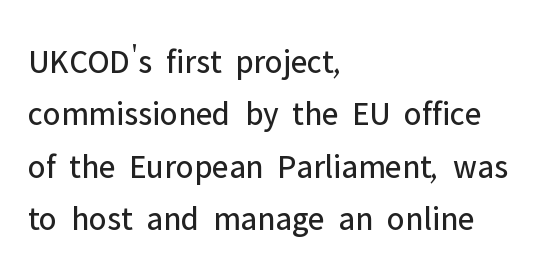
{"serif": "no", "italic": "no", "bold": "no", "weight": "regular", "width": "normal", "stroke_contrast": "low", "x_height": "medium", "monospaced": "no", "underline": "no", "align": "left", "line_spacing": "normal", "line_spacing_ratio": 1.54, "letter_spacing": "normal", "letter_spacing_em": 0.0, "glyph_px": 34}
